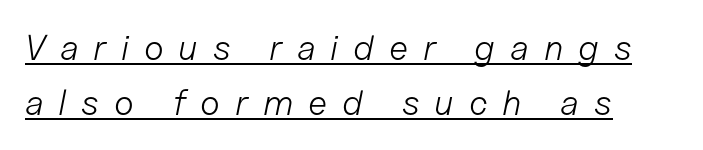
Q: Is the text bold? A: No.
Q: Is the text italic (slanted)? A: Yes, it leans right by about 11 degrees.
Q: Is the text underlined? A: Yes.
Q: How is the paragraph aligned? A: Left-aligned.
Q: Is the spacing between letters normal or unusually wide? A: Unusually wide.
Q: Is the spacing between lines tight, normal or loose? A: Normal.
Q: Width (condensed, normal, or wide)? A: Normal.
Q: Stroke contrast? A: Low.
Q: x-height? A: Medium.
Q: Monospaced? A: No.
